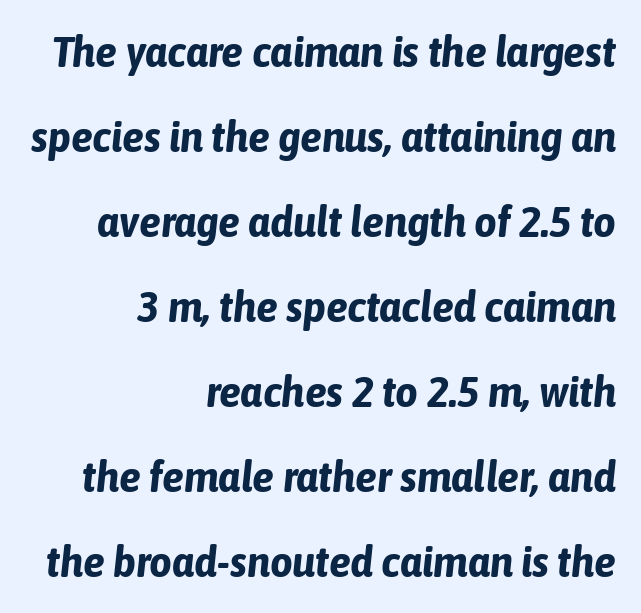
Q: Is the text bold? A: Yes.
Q: Is the text italic (slanted)? A: Yes, it leans right by about 6 degrees.
Q: Is the text underlined? A: No.
Q: How is the paragraph aligned? A: Right-aligned.
Q: Is the spacing between letters normal or unusually wide? A: Normal.
Q: Is the spacing between lines tight, normal or loose? A: Loose.
Q: Width (condensed, normal, or wide)? A: Condensed.
Q: Stroke contrast? A: Low.
Q: x-height? A: Medium.
Q: Monospaced? A: No.
